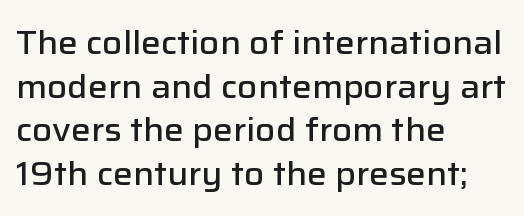
The type family on display is of the sans-serif kind. The lettering stays uniformly vertical, giving the passage a roman look. Students, this is semibold: more ink than regular, less than bold. This sample has the flowing, uneven cadence of proportional lettering. This rendering leaves character spacing at its baseline value. Line starts are locked; line ends wander.
